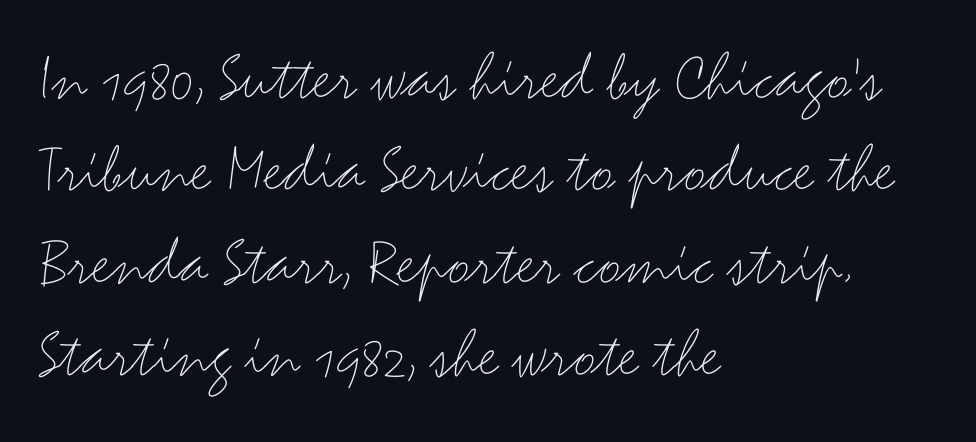
The image shows 70 px thin, wide sans-serif type; set left-aligned, normal line spacing (1.32x), normal letter spacing, not underlined; medium stroke contrast and a small x-height.
